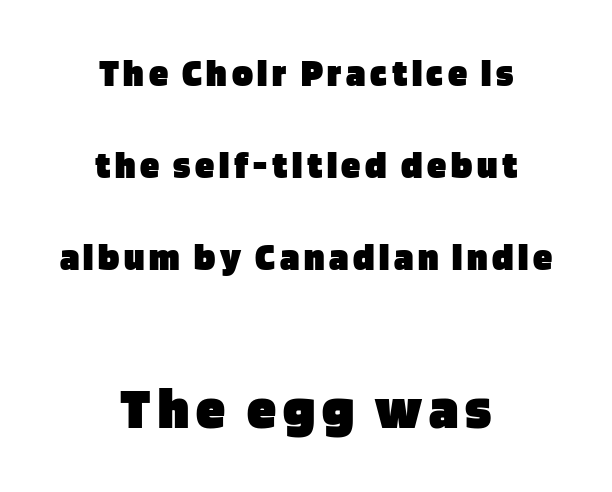
{"serif": "no", "italic": "no", "bold": "yes", "weight": "heavy", "width": "normal", "stroke_contrast": "low", "x_height": "large", "monospaced": "no", "underline": "no", "align": "center", "line_spacing": "loose", "line_spacing_ratio": 2.36, "larger_block": "second", "size_ratio": 1.51, "glyph_px": 59}
